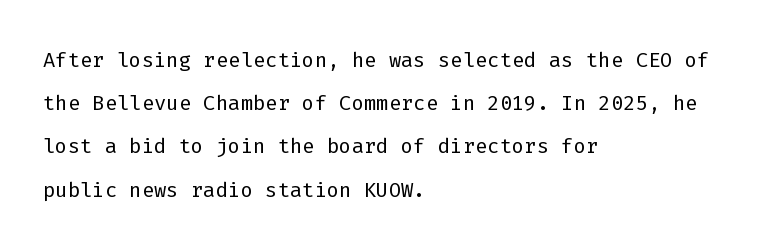
Q: Is the text bold? A: No.
Q: Is the text italic (slanted)? A: No, it is upright.
Q: Is the typeface a serif or a sans-serif typeface? A: Sans-serif.
Q: Is the text underlined? A: No.
Q: How is the paragraph aligned? A: Left-aligned.
Q: Is the spacing between letters normal or unusually wide? A: Normal.
Q: Is the spacing between lines tight, normal or loose? A: Normal.
Q: Width (condensed, normal, or wide)? A: Normal.
Q: Stroke contrast? A: Low.
Q: x-height? A: Medium.
Q: Monospaced? A: Yes.
